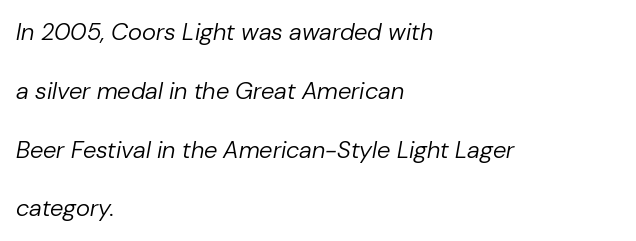
Q: Is the text bold? A: No.
Q: Is the text italic (slanted)? A: Yes, it leans right by about 10 degrees.
Q: Is the text underlined? A: No.
Q: How is the paragraph aligned? A: Left-aligned.
Q: Is the spacing between letters normal or unusually wide? A: Normal.
Q: Is the spacing between lines tight, normal or loose? A: Loose.
